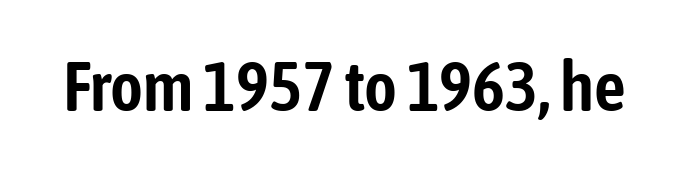
The lettering stays uniformly vertical, giving the passage a roman look. Characters follow at the spacing the type designer built in. Check the space under the baseline: it is left empty. These lines are rendered in a variable-pitch font.
